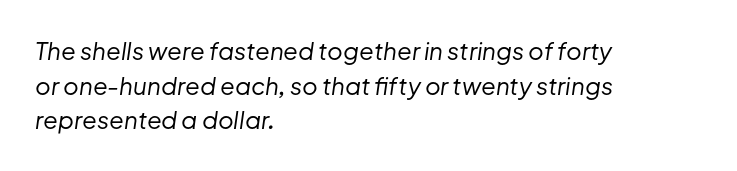
Q: Is the text bold? A: No.
Q: Is the text italic (slanted)? A: Yes, it leans right by about 8 degrees.
Q: Is the text underlined? A: No.
Q: How is the paragraph aligned? A: Left-aligned.
Q: Is the spacing between letters normal or unusually wide? A: Normal.
Q: Is the spacing between lines tight, normal or loose? A: Normal.
